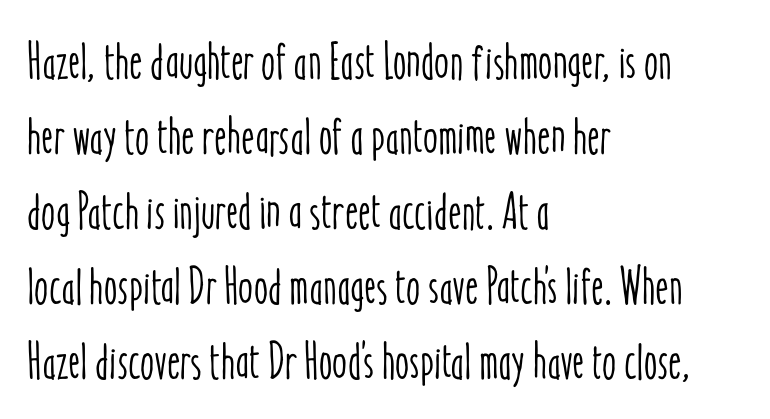
The lines are quadded left. These lines are rendered in a variable-pitch font. You can tell it's not italic because the verticals are truly vertical. Has an underline been added? It has not. The rendering uses a moderate line-height, typical for paragraphs.
